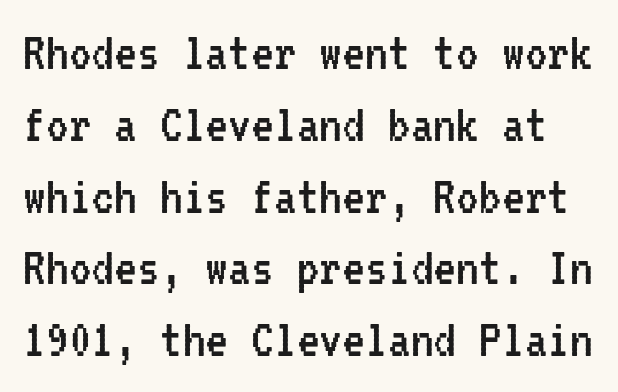
{"serif": "no", "italic": "no", "bold": "no", "weight": "regular", "width": "condensed", "stroke_contrast": "low", "x_height": "medium", "monospaced": "yes", "underline": "no", "line_spacing": "normal", "line_spacing_ratio": 1.26, "letter_spacing": "normal", "letter_spacing_em": 0.0, "glyph_px": 57}
